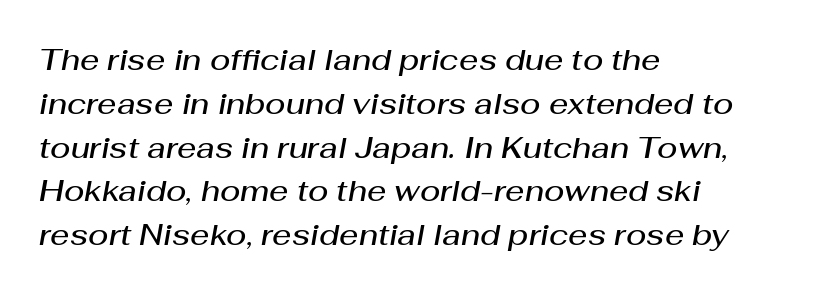
The image shows 30 px semibold type, italic (leaning right); set left-aligned, normal line spacing (1.46x), normal letter spacing, not underlined; medium stroke contrast and a medium x-height.
